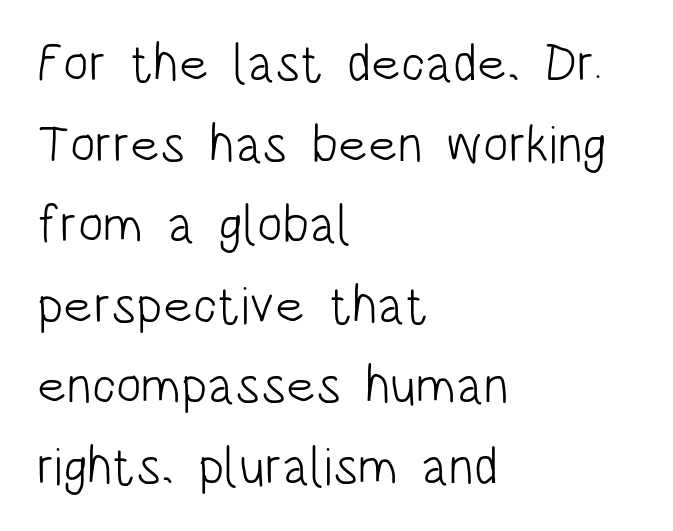
Serifs: no, the terminals of the letterforms are clean. In terms of leading, this rendering sits right in the middle. The letterforms sit at book weight or below. The letters stand upright; this is a roman face. Letter spacing: default.
